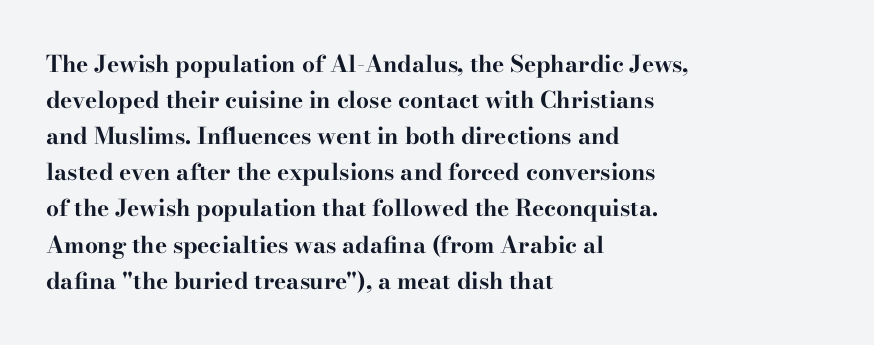
{"italic": "no", "bold": "yes", "underline": "no", "align": "left", "line_spacing": "normal", "line_spacing_ratio": 1.57, "letter_spacing": "normal", "letter_spacing_em": 0.0, "glyph_px": 23}
